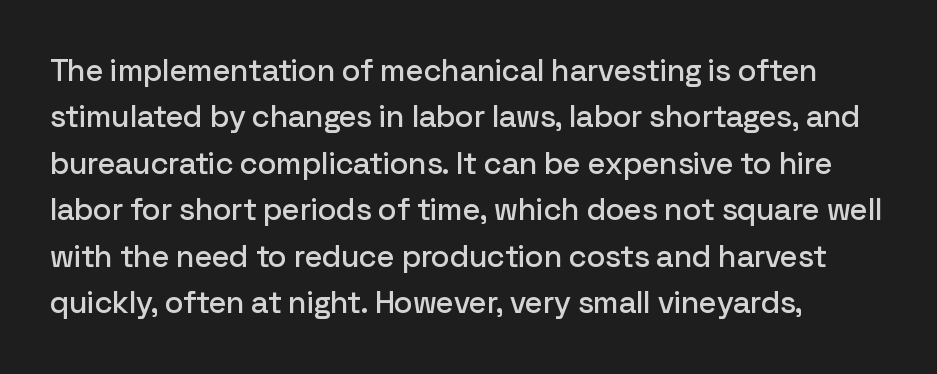
{"serif": "no", "italic": "no", "width": "normal", "stroke_contrast": "low", "x_height": "medium", "monospaced": "no", "underline": "no", "align": "left", "line_spacing": "normal", "line_spacing_ratio": 1.5, "letter_spacing": "normal", "letter_spacing_em": 0.0, "glyph_px": 31}
